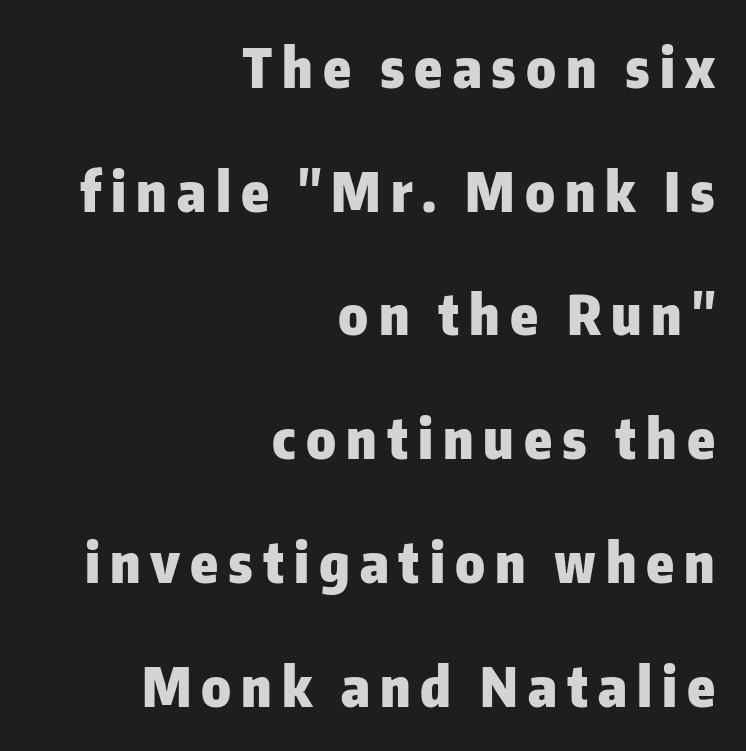
{"serif": "no", "italic": "no", "bold": "yes", "weight": "heavy", "width": "normal", "stroke_contrast": "low", "x_height": "medium", "monospaced": "no", "underline": "no", "align": "right", "line_spacing": "loose", "line_spacing_ratio": 2.25, "glyph_px": 55}
